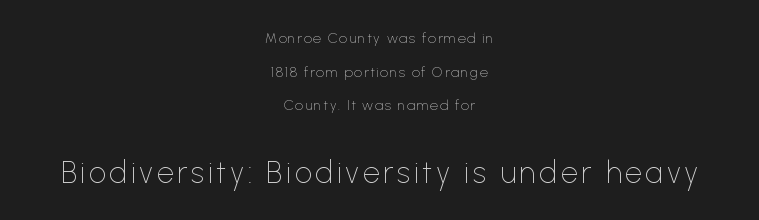
{"serif": "no", "italic": "no", "bold": "no", "weight": "thin", "width": "normal", "stroke_contrast": "low", "x_height": "medium", "monospaced": "no", "underline": "no", "align": "center", "line_spacing": "loose", "line_spacing_ratio": 2.4, "larger_block": "second", "size_ratio": 2.14, "glyph_px": 30}
